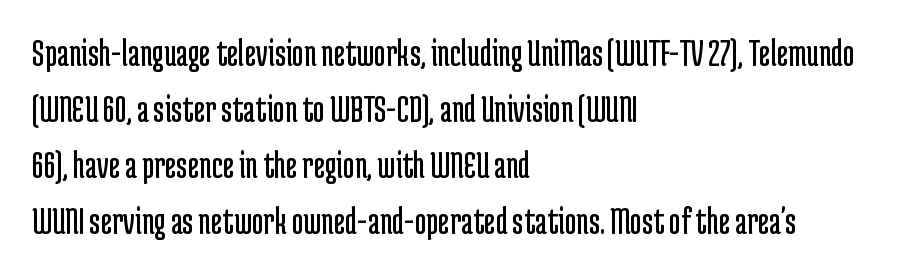
Q: Is the text bold? A: No.
Q: Is the text italic (slanted)? A: No, it is upright.
Q: Is the typeface a serif or a sans-serif typeface? A: Sans-serif.
Q: Is the text underlined? A: No.
Q: How is the paragraph aligned? A: Left-aligned.
Q: Is the spacing between letters normal or unusually wide? A: Normal.
Q: Is the spacing between lines tight, normal or loose? A: Normal.
Q: Width (condensed, normal, or wide)? A: Condensed.
Q: Stroke contrast? A: Low.
Q: x-height? A: Medium.
Q: Monospaced? A: No.
